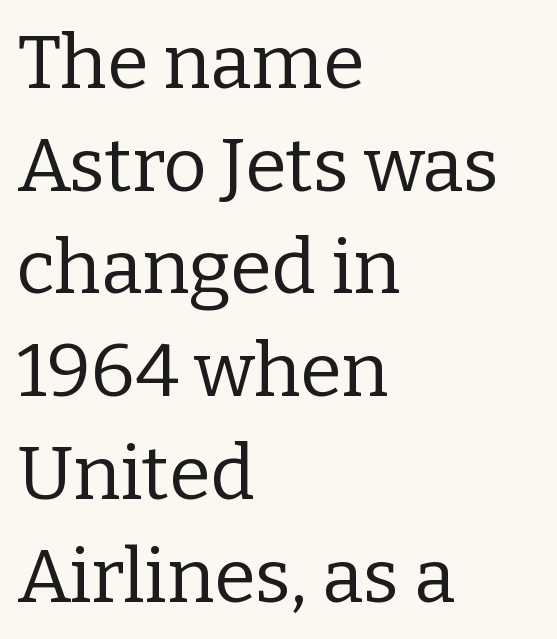
Q: Is the text bold? A: No.
Q: Is the text italic (slanted)? A: No, it is upright.
Q: Is the typeface a serif or a sans-serif typeface? A: Serif.
Q: Is the text underlined? A: No.
Q: How is the paragraph aligned? A: Left-aligned.
Q: Is the spacing between letters normal or unusually wide? A: Normal.
Q: Is the spacing between lines tight, normal or loose? A: Normal.
Q: Width (condensed, normal, or wide)? A: Normal.
Q: Stroke contrast? A: Low.
Q: x-height? A: Medium.
Q: Monospaced? A: No.
